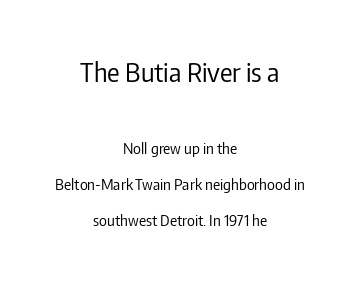
{"italic": "no", "bold": "no", "underline": "no", "align": "center", "line_spacing": "loose", "line_spacing_ratio": 2.39, "letter_spacing": "normal", "letter_spacing_em": 0.0, "larger_block": "first", "size_ratio": 1.73, "glyph_px": 26}
